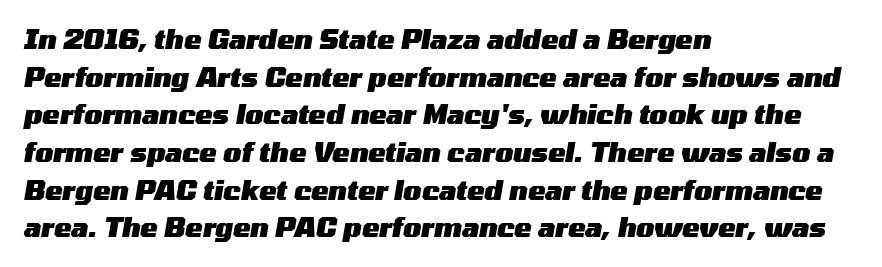
These lines were composed using italics. Is there much room between lines? A standard amount, neither cramped nor airy. The glyphs have the mass of a bold cut. Inter-character spacing is left at the font's built-in metrics. The paragraph has a hard left edge and a soft right edge.
